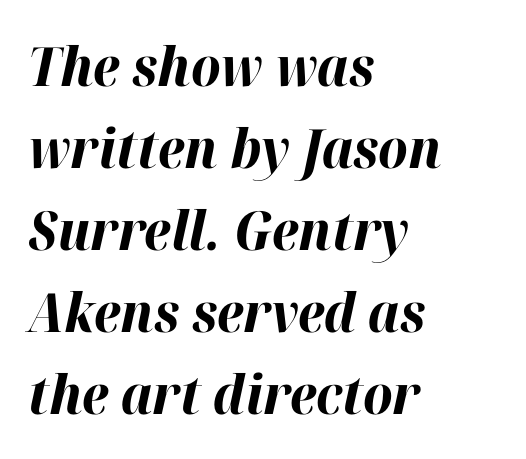
Compared with ordinary roman type, these characters are visibly tilted. Is this a fixed-width face? No — the glyphs have proportional, varying widths. Between one letter and the next there's only the usual sliver of space. These lines stack with their left ends in a neat column. Decoration check: the copy has no underline.
